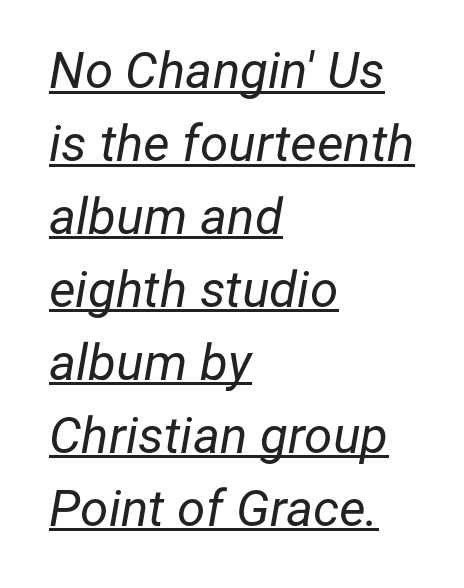
Q: Is the text bold? A: No.
Q: Is the text italic (slanted)? A: Yes, it leans right by about 12 degrees.
Q: Is the text underlined? A: Yes.
Q: How is the paragraph aligned? A: Left-aligned.
Q: Is the spacing between letters normal or unusually wide? A: Normal.
Q: Is the spacing between lines tight, normal or loose? A: Normal.
Q: Width (condensed, normal, or wide)? A: Normal.
Q: Stroke contrast? A: Low.
Q: x-height? A: Medium.
Q: Monospaced? A: No.
